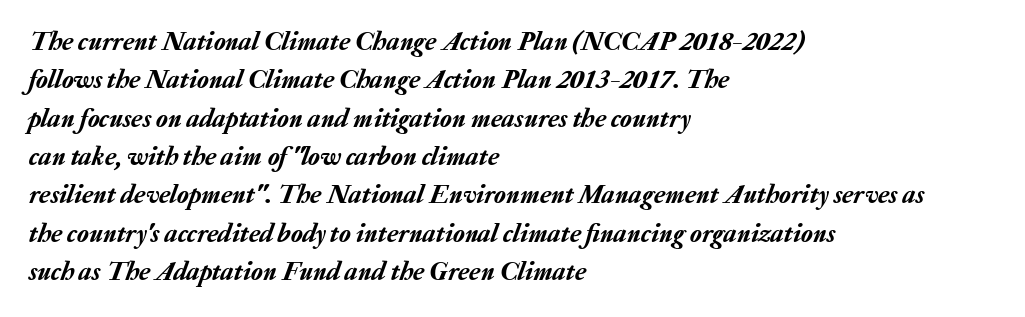
You could call the tracking neutral — neither tight nor loose. The passage is arranged the way most books set body copy — flush left. Interline gaps are of average width in this sample. The font's italic variant was chosen for this text. Each row of text sits above clean, open space.
